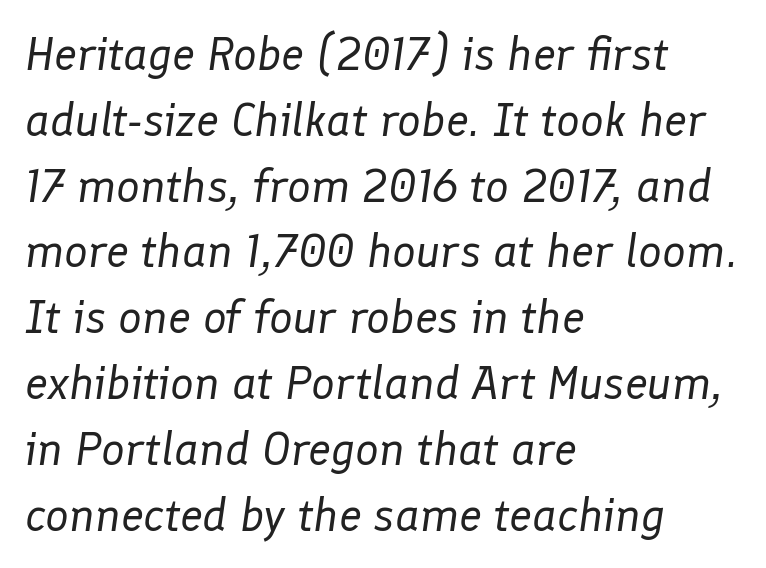
Q: Is the text bold? A: No.
Q: Is the text italic (slanted)? A: Yes, it leans right by about 8 degrees.
Q: Is the text underlined? A: No.
Q: How is the paragraph aligned? A: Left-aligned.
Q: Is the spacing between letters normal or unusually wide? A: Normal.
Q: Is the spacing between lines tight, normal or loose? A: Normal.
Q: Width (condensed, normal, or wide)? A: Normal.
Q: Stroke contrast? A: Low.
Q: x-height? A: Medium.
Q: Monospaced? A: No.
